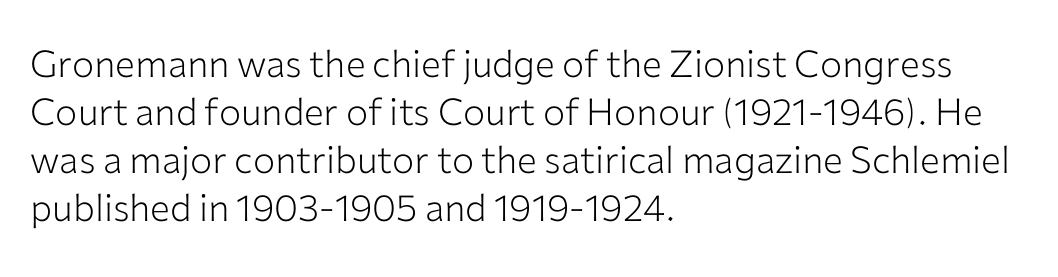
Heaviness? Minimal to ordinary, like unemphasized prose. The type sits square on the baseline with zero lean. The text was rendered using a sans face with plain stroke endings. Line spacing here is normal. Do the characters align in a grid? No, the font is proportional. These lines are set flush left with a ragged right edge.
